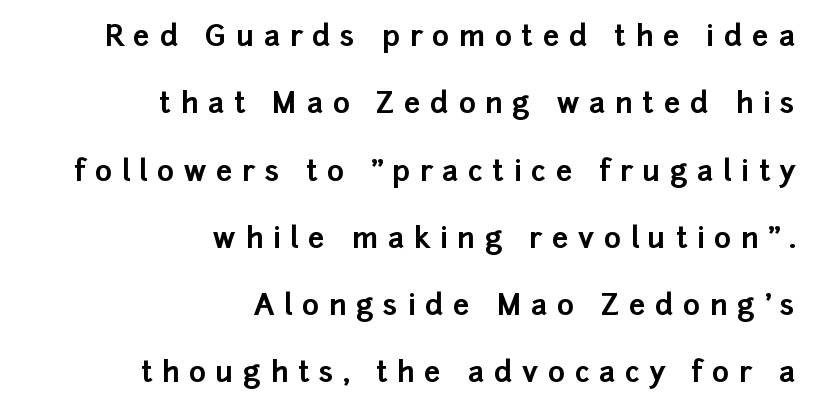
The image shows 29 px bold sans-serif type, upright; set right-aligned, loose line spacing (2.32x), unusually wide letter spacing (+0.33 em), not underlined; low stroke contrast and a medium x-height.
